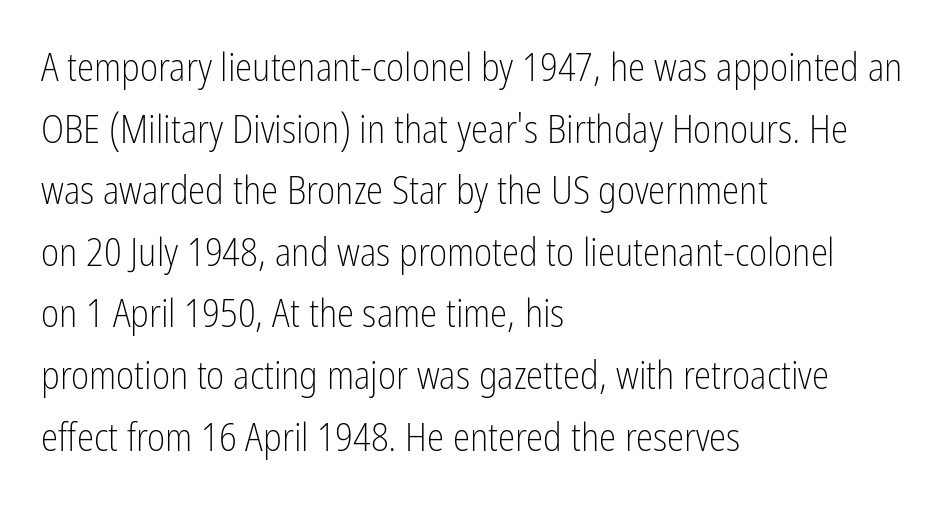
Leftover space on each line is placed entirely after the last word. The specimen omits any rule beneath the text block's lines. Line spacing here is normal. No italicization has been applied; the sample stays upright. The letterforms sit shoulder to shoulder at normal distance. Character widths vary here, with narrow letters taking less room than wide ones.
